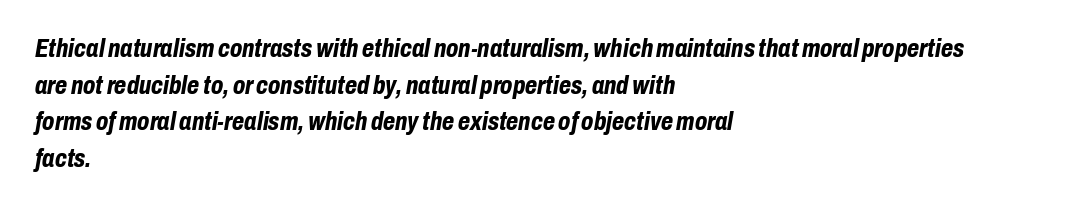
The image shows 25 px bold type, italic (leaning right); set left-aligned, normal line spacing (1.47x), normal letter spacing, not underlined.
